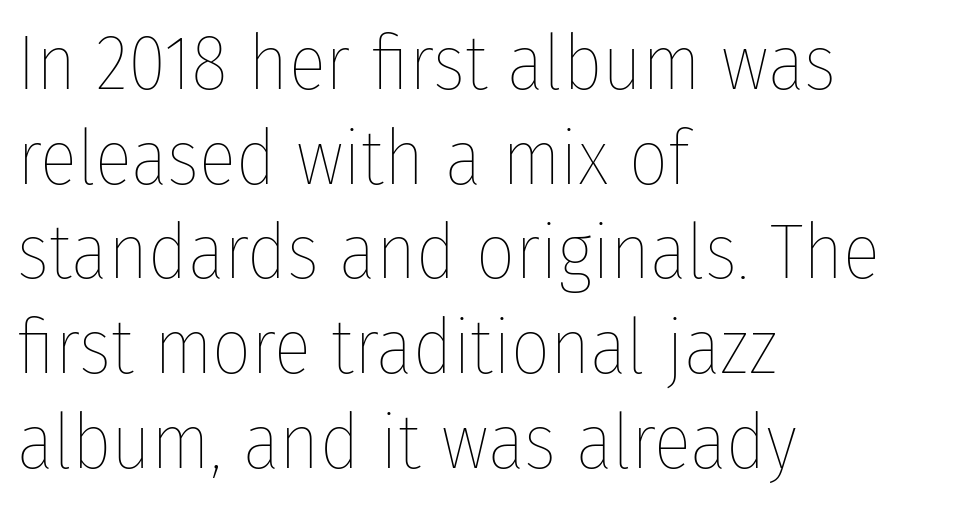
Type without underlining. Is this a heavy cut? Hardly; it is regular or lighter. You could call the tracking neutral — neither tight nor loose. A roman cut, with each character standing at attention.
